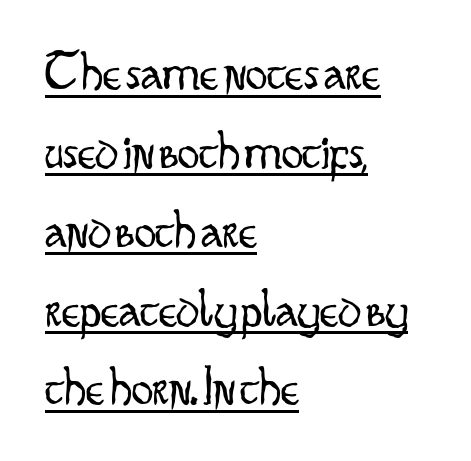
Q: Is the text bold? A: No.
Q: Is the text italic (slanted)? A: No, it is upright.
Q: Is the typeface a serif or a sans-serif typeface? A: Sans-serif.
Q: Is the text underlined? A: Yes.
Q: How is the paragraph aligned? A: Left-aligned.
Q: Is the spacing between letters normal or unusually wide? A: Normal.
Q: Is the spacing between lines tight, normal or loose? A: Normal.
Q: Width (condensed, normal, or wide)? A: Condensed.
Q: Stroke contrast? A: Low.
Q: x-height? A: Small.
Q: Monospaced? A: No.
